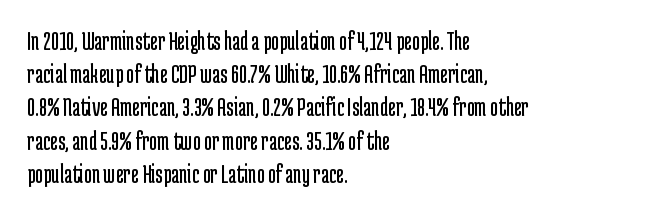
The image shows 27 px text type, upright; set left-aligned, line spacing 1.23x, normal letter spacing, not underlined.
